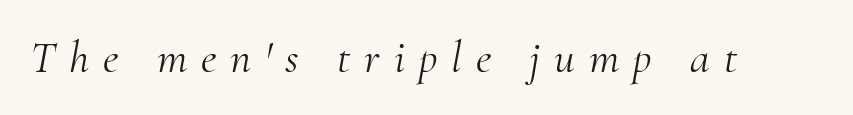
{"serif": "yes", "italic": "yes", "lean": "right", "slant_degrees": 10, "bold": "no", "weight": "light", "width": "normal", "stroke_contrast": "medium", "x_height": "small", "monospaced": "no", "underline": "no", "letter_spacing": "wide", "letter_spacing_em": 0.31, "glyph_px": 45}
